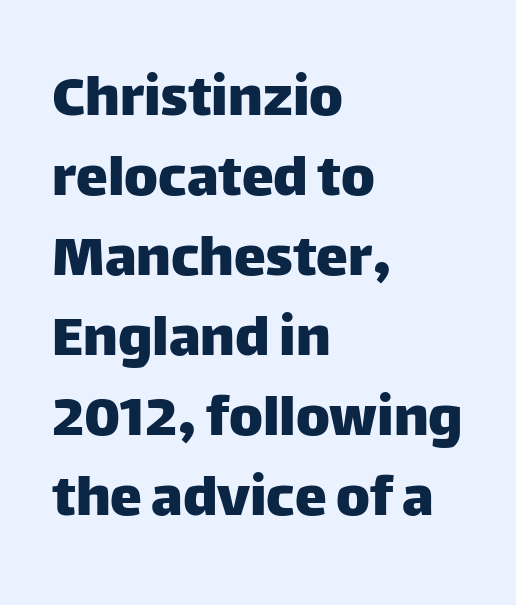
Q: Is the text italic (slanted)? A: No, it is upright.
Q: Is the typeface a serif or a sans-serif typeface? A: Sans-serif.
Q: Is the text underlined? A: No.
Q: How is the paragraph aligned? A: Left-aligned.
Q: Is the spacing between letters normal or unusually wide? A: Normal.
Q: Is the spacing between lines tight, normal or loose? A: Normal.
Q: Width (condensed, normal, or wide)? A: Normal.
Q: Stroke contrast? A: Low.
Q: x-height? A: Large.
Q: Monospaced? A: No.
